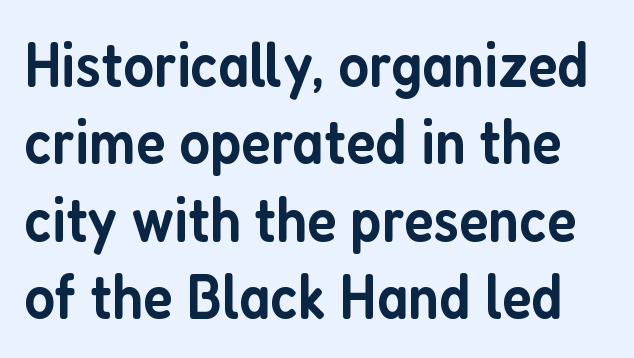
{"serif": "no", "italic": "no", "bold": "semi", "weight": "semibold", "width": "condensed", "stroke_contrast": "low", "x_height": "medium", "monospaced": "no", "underline": "no", "line_spacing_ratio": 1.23, "letter_spacing": "normal", "letter_spacing_em": 0.0, "glyph_px": 63}
